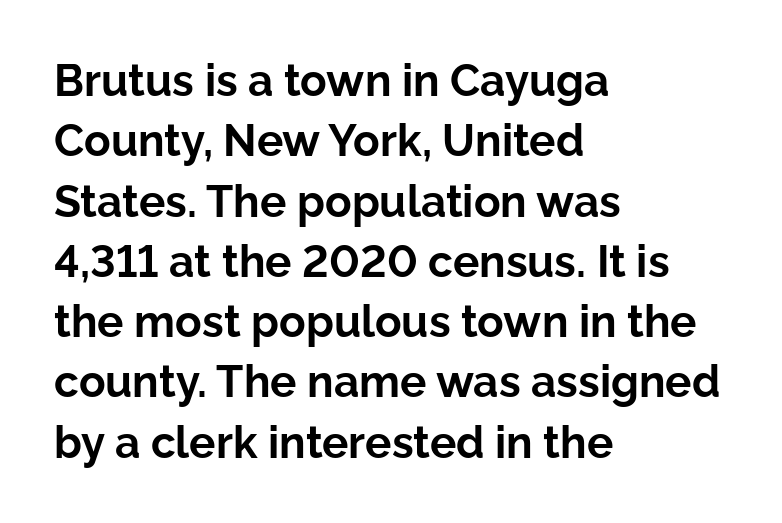
This rendering uses left alignment, leaving the right contour irregular. Each new line begins a customary step beneath the previous one. The gaps between neighbouring characters are ordinary and unremarkable. Lines of text with bare space underneath. Proportional: the letters do not fall into vertical columns. The rendering uses a bold face; every stroke is thick and dark.
